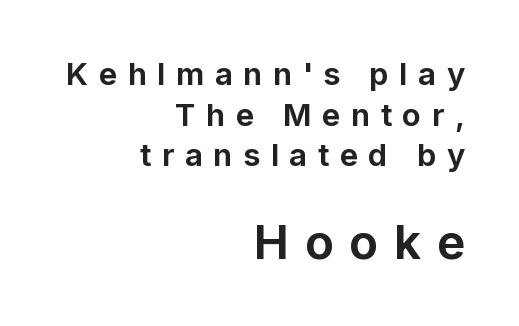
Q: Is the text bold? A: Yes.
Q: Is the text italic (slanted)? A: No, it is upright.
Q: Is the typeface a serif or a sans-serif typeface? A: Sans-serif.
Q: Is the text underlined? A: No.
Q: How is the paragraph aligned? A: Right-aligned.
Q: Is the spacing between letters normal or unusually wide? A: Unusually wide.
Q: Is the spacing between lines tight, normal or loose? A: Normal.
Q: Which block of text is set in a larger size, the first (top) or the second (bottom)? A: The second (bottom) one.
Q: Width (condensed, normal, or wide)? A: Normal.
Q: Stroke contrast? A: Low.
Q: x-height? A: Medium.
Q: Monospaced? A: No.
